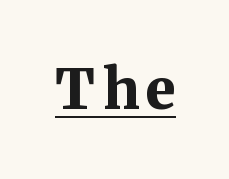
The image shows 55 px bold serif type, upright; set underlined; medium stroke contrast and a medium x-height.
